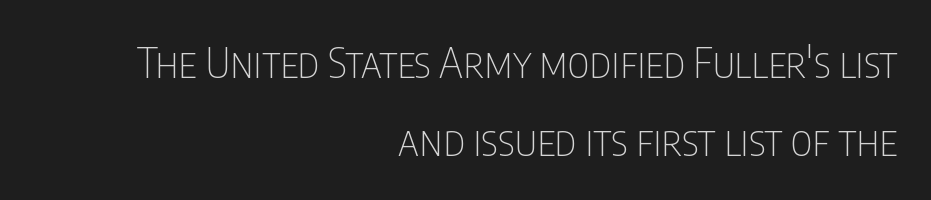
The image shows 42 px thin, condensed sans-serif type, upright; set right-aligned, line spacing 1.85x, normal letter spacing, not underlined; low stroke contrast and a large x-height.
